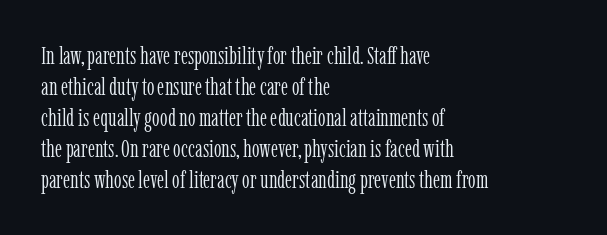
These lines keep a tight, regular rhythm from letter to letter. Notice how descenders clear the ascenders below comfortably — that's standard leading. These lines were composed using upright roman letters. One-word summary of the alignment: left. Nobody drew a line under any word here. The typesetting does not lean heavy: it is not bold.
